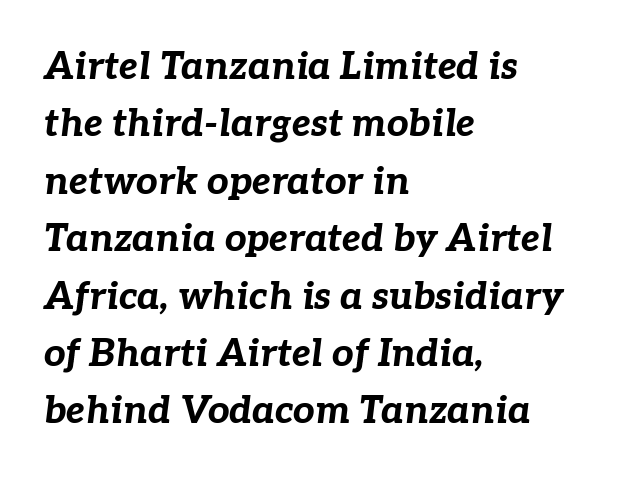
{"italic": "yes", "lean": "right", "slant_degrees": 7, "bold": "yes", "weight": "bold", "width": "normal", "stroke_contrast": "low", "x_height": "medium", "monospaced": "no", "underline": "no", "align": "left", "line_spacing": "normal", "line_spacing_ratio": 1.51, "letter_spacing": "normal", "letter_spacing_em": 0.0, "glyph_px": 38}
